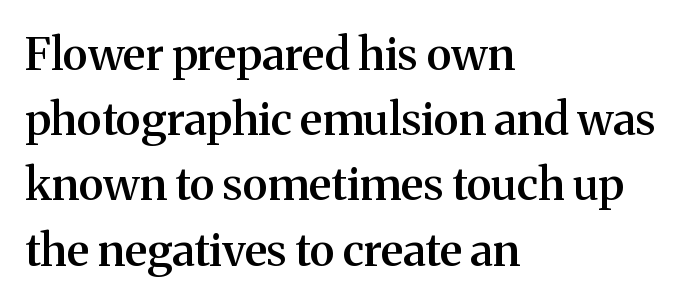
Q: Is the text bold? A: Semi-bold.
Q: Is the text italic (slanted)? A: No, it is upright.
Q: Is the typeface a serif or a sans-serif typeface? A: Serif.
Q: Is the text underlined? A: No.
Q: How is the paragraph aligned? A: Left-aligned.
Q: Is the spacing between letters normal or unusually wide? A: Normal.
Q: Is the spacing between lines tight, normal or loose? A: Normal.
Q: Width (condensed, normal, or wide)? A: Normal.
Q: Stroke contrast? A: Medium.
Q: x-height? A: Medium.
Q: Monospaced? A: No.
